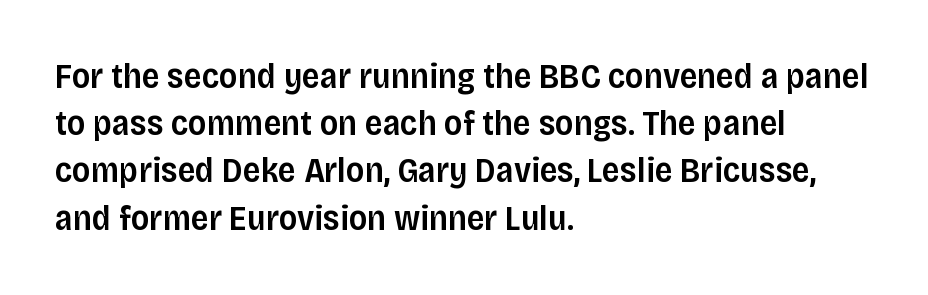
{"serif": "no", "italic": "no", "bold": "semi", "weight": "semibold", "width": "normal", "stroke_contrast": "low", "x_height": "large", "monospaced": "no", "underline": "no", "align": "left", "line_spacing": "normal", "line_spacing_ratio": 1.35, "letter_spacing": "normal", "letter_spacing_em": 0.0, "glyph_px": 35}
